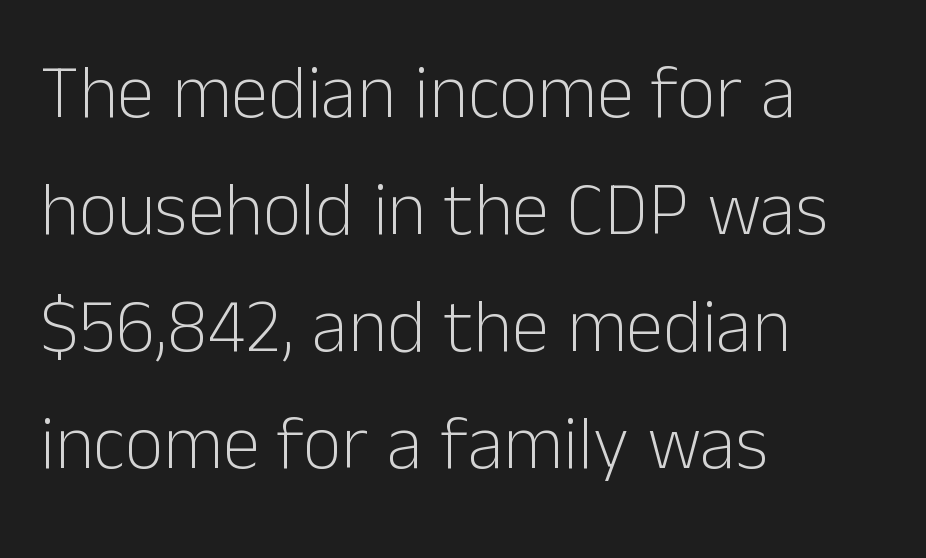
Q: Is the text bold? A: No.
Q: Is the text italic (slanted)? A: No, it is upright.
Q: Is the typeface a serif or a sans-serif typeface? A: Sans-serif.
Q: Is the text underlined? A: No.
Q: How is the paragraph aligned? A: Left-aligned.
Q: Is the spacing between letters normal or unusually wide? A: Normal.
Q: Is the spacing between lines tight, normal or loose? A: Normal.
Q: Width (condensed, normal, or wide)? A: Normal.
Q: Stroke contrast? A: Low.
Q: x-height? A: Medium.
Q: Monospaced? A: No.
